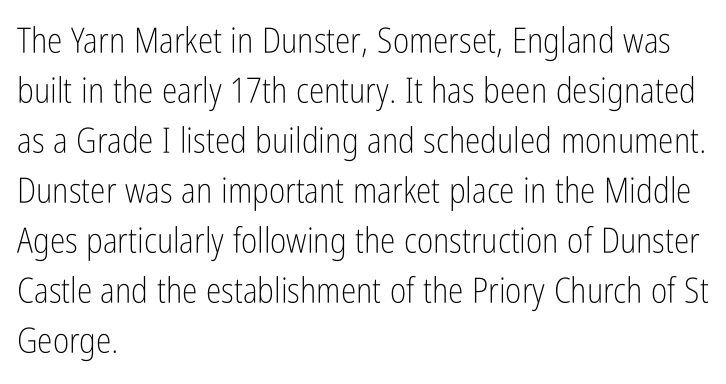
The image shows 35 px light, condensed sans-serif type, upright; set left-aligned, normal line spacing (1.43x), normal letter spacing, not underlined; low stroke contrast and a medium x-height.
